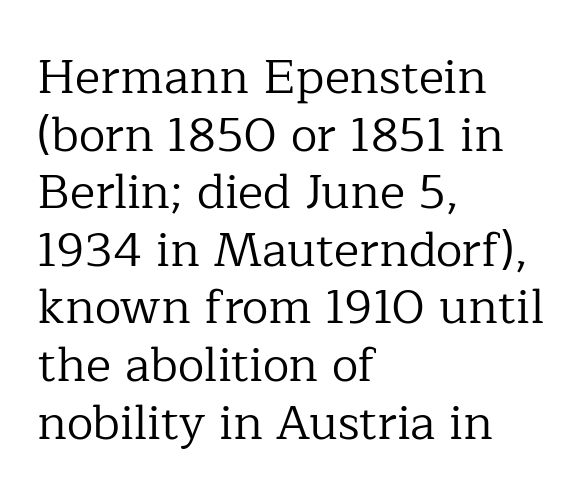
You could not count columns in this text — the font is proportionally spaced. The font is comparable to plain body text, perhaps lighter. Observe the serifs anchoring each vertical stroke in this sample. Posture: straight, roman, zero tilt. Tracking value appears to be zero — textbook default spacing. The rendering anchors every line to the left-hand side.
